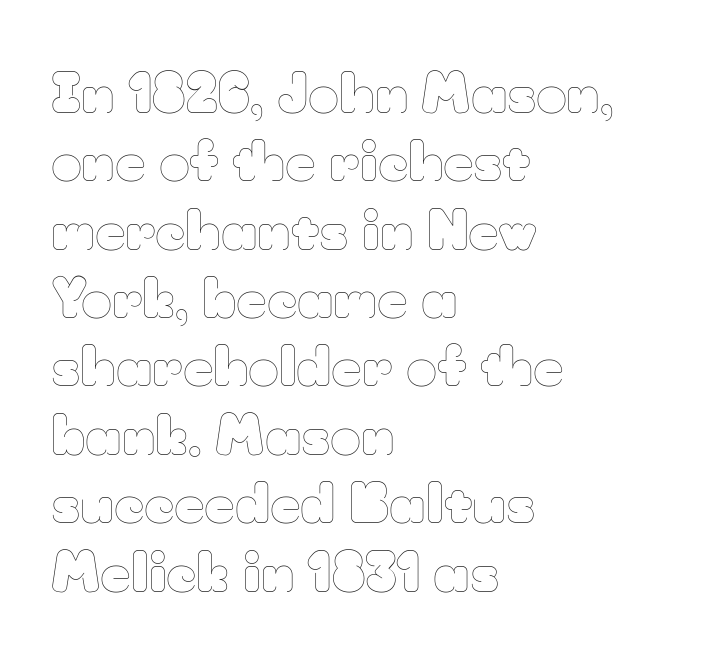
The passage shown stacks its lines at a standard gap. Letters rest on an invisible, unmarked baseline. These lines were composed using upright roman letters. The typesetter chose a ragged-right arrangement here. There is no visible air inserted between adjacent glyphs.
